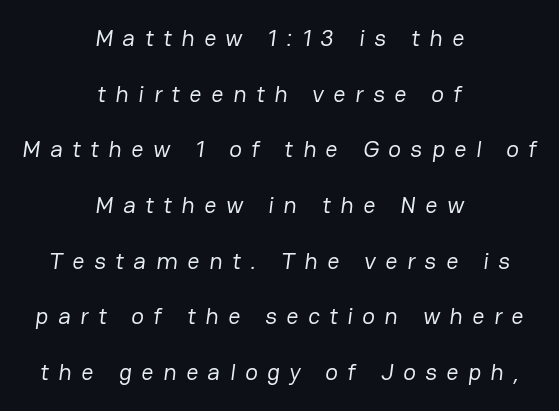
Q: Is the text bold? A: No.
Q: Is the text underlined? A: No.
Q: How is the paragraph aligned? A: Centered.
Q: Is the spacing between letters normal or unusually wide? A: Unusually wide.
Q: Is the spacing between lines tight, normal or loose? A: Loose.
